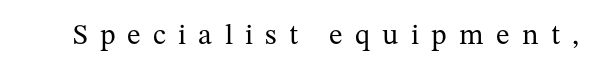
The image shows 29 px regular-weight serif type, upright; set unusually wide letter spacing (+0.42 em), not underlined; medium stroke contrast and a medium x-height.
